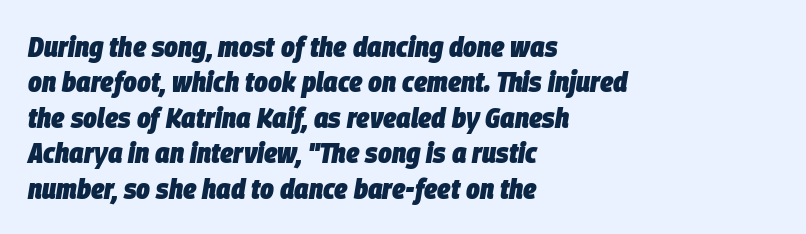
Q: Is the text bold? A: Yes.
Q: Is the text italic (slanted)? A: Yes, it leans right by about 9 degrees.
Q: Is the text underlined? A: No.
Q: How is the paragraph aligned? A: Left-aligned.
Q: Is the spacing between letters normal or unusually wide? A: Normal.
Q: Width (condensed, normal, or wide)? A: Condensed.
Q: Stroke contrast? A: Low.
Q: x-height? A: Large.
Q: Monospaced? A: No.
